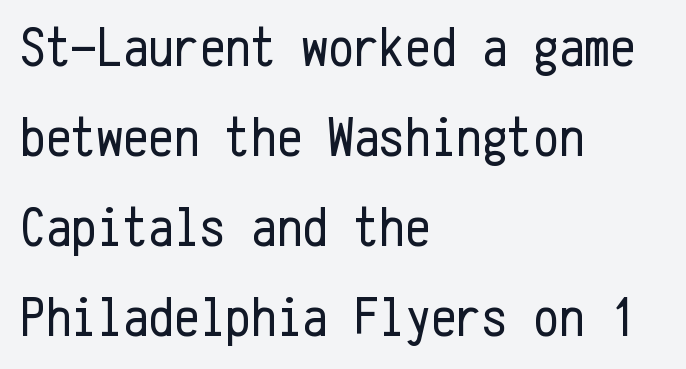
Nobody drew a line under any word here. Each letter, wide or thin by design, is forced into the same width here. In terms of posture, this sample is upright. The face used here is a sans, in the tradition of grotesques and geometrics. Horizontal bands of white between lines are of average thickness. The typesetter chose a ragged-right arrangement here.
